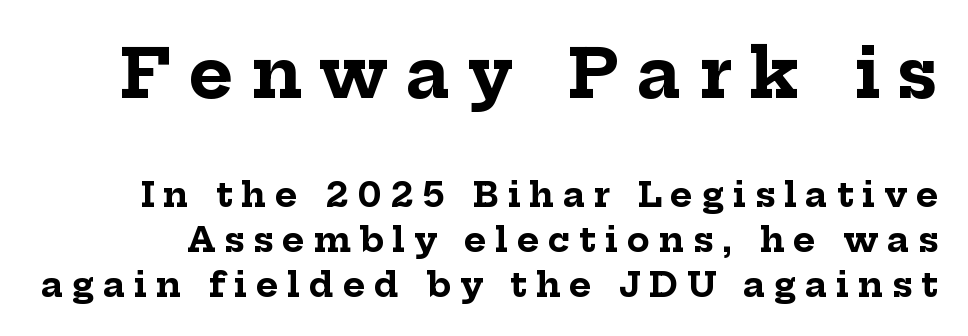
Summary of vertical rhythm: regular, with standard interline spacing. Observe the serifs anchoring each vertical stroke in this sample. Two sizes are in play, and the larger belongs to the first block. A bare baseline throughout the passage. Characters follow at a spacing far wider than the type designer built in.
